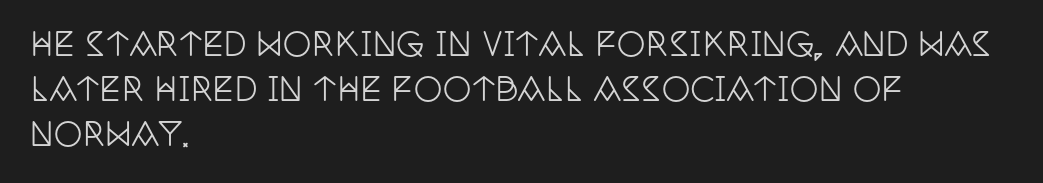
Q: Is the text italic (slanted)? A: No, it is upright.
Q: Is the typeface a serif or a sans-serif typeface? A: Serif.
Q: Is the text underlined? A: No.
Q: How is the paragraph aligned? A: Left-aligned.
Q: Is the spacing between letters normal or unusually wide? A: Normal.
Q: Is the spacing between lines tight, normal or loose? A: Normal.
Q: Width (condensed, normal, or wide)? A: Condensed.
Q: Stroke contrast? A: Low.
Q: x-height? A: Large.
Q: Monospaced? A: No.
